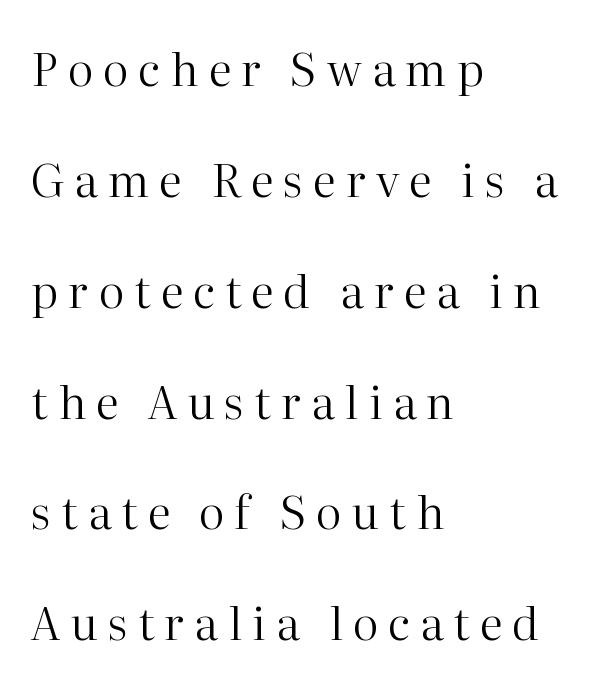
{"serif": "yes", "italic": "no", "bold": "no", "weight": "regular", "width": "normal", "stroke_contrast": "high", "x_height": "medium", "monospaced": "no", "underline": "no", "align": "left", "line_spacing": "loose", "line_spacing_ratio": 2.41, "letter_spacing": "wide", "letter_spacing_em": 0.22, "glyph_px": 46}
